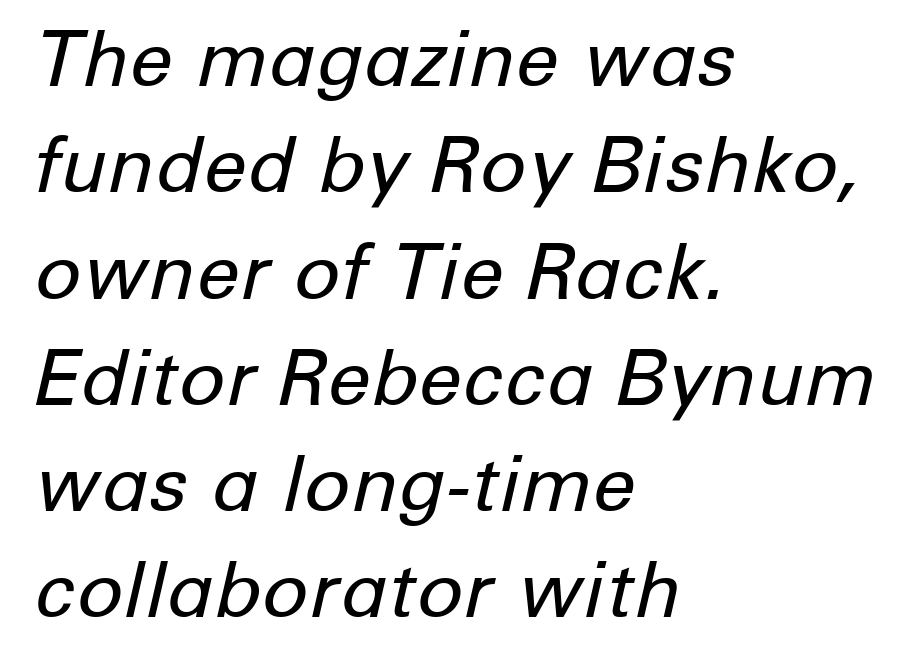
Q: Is the text bold? A: No.
Q: Is the text italic (slanted)? A: Yes, it leans right by about 12 degrees.
Q: Is the text underlined? A: No.
Q: How is the paragraph aligned? A: Left-aligned.
Q: Is the spacing between letters normal or unusually wide? A: Normal.
Q: Is the spacing between lines tight, normal or loose? A: Normal.
Q: Width (condensed, normal, or wide)? A: Normal.
Q: Stroke contrast? A: Low.
Q: x-height? A: Medium.
Q: Monospaced? A: No.
